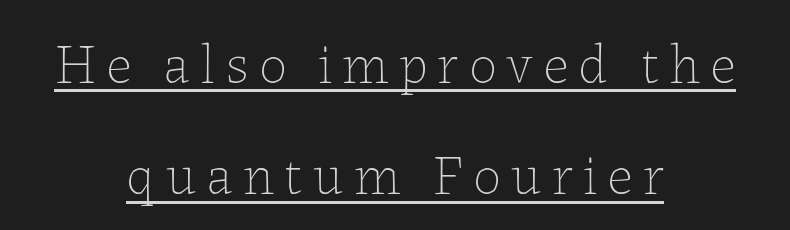
Q: Is the text bold? A: No.
Q: Is the text italic (slanted)? A: No, it is upright.
Q: Is the text underlined? A: Yes.
Q: How is the paragraph aligned? A: Centered.
Q: Is the spacing between lines tight, normal or loose? A: Loose.
Q: Width (condensed, normal, or wide)? A: Normal.
Q: Stroke contrast? A: Low.
Q: x-height? A: Medium.
Q: Monospaced? A: No.
